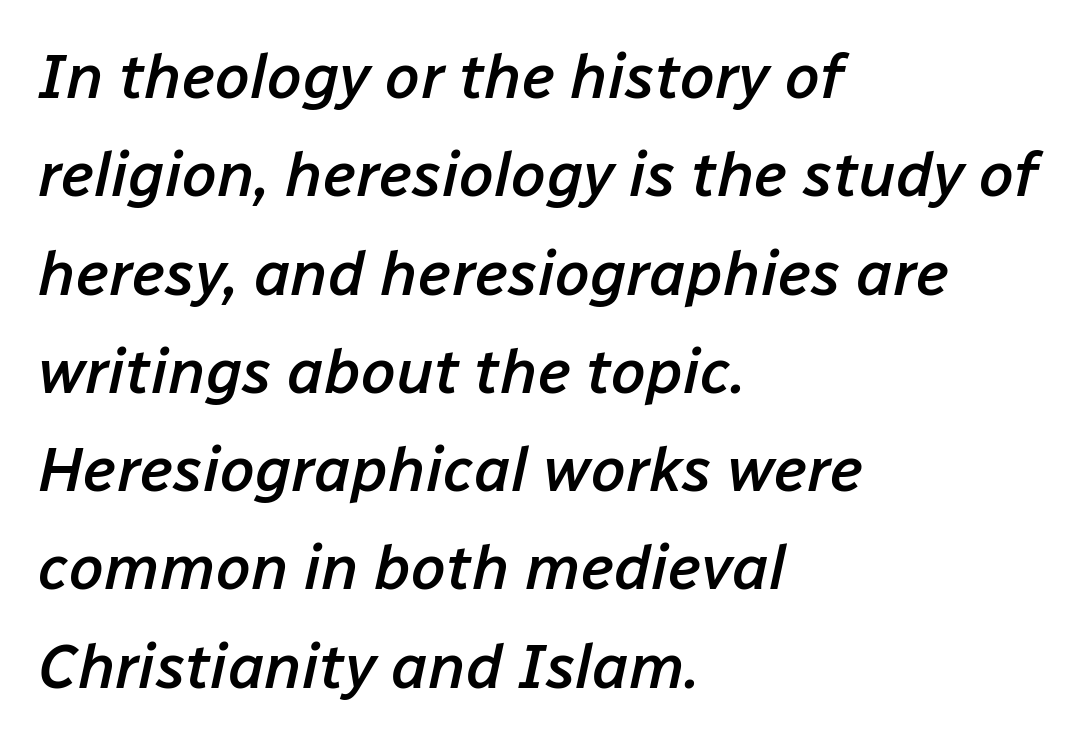
{"italic": "yes", "lean": "right", "slant_degrees": 12, "bold": "semi", "weight": "semibold", "width": "normal", "stroke_contrast": "low", "x_height": "medium", "monospaced": "no", "underline": "no", "align": "left", "line_spacing": "normal", "line_spacing_ratio": 1.56, "letter_spacing": "normal", "letter_spacing_em": 0.0, "glyph_px": 63}
